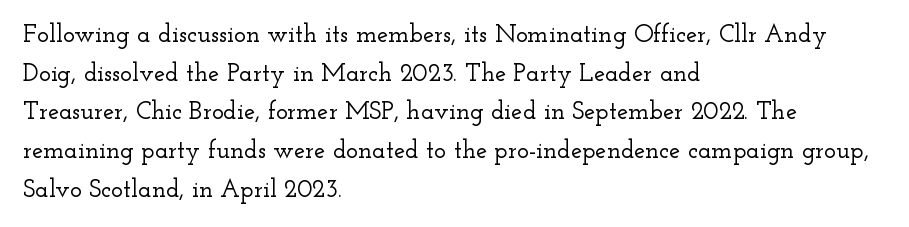
Q: Is the text italic (slanted)? A: No, it is upright.
Q: Is the text underlined? A: No.
Q: How is the paragraph aligned? A: Left-aligned.
Q: Is the spacing between letters normal or unusually wide? A: Normal.
Q: Is the spacing between lines tight, normal or loose? A: Normal.
